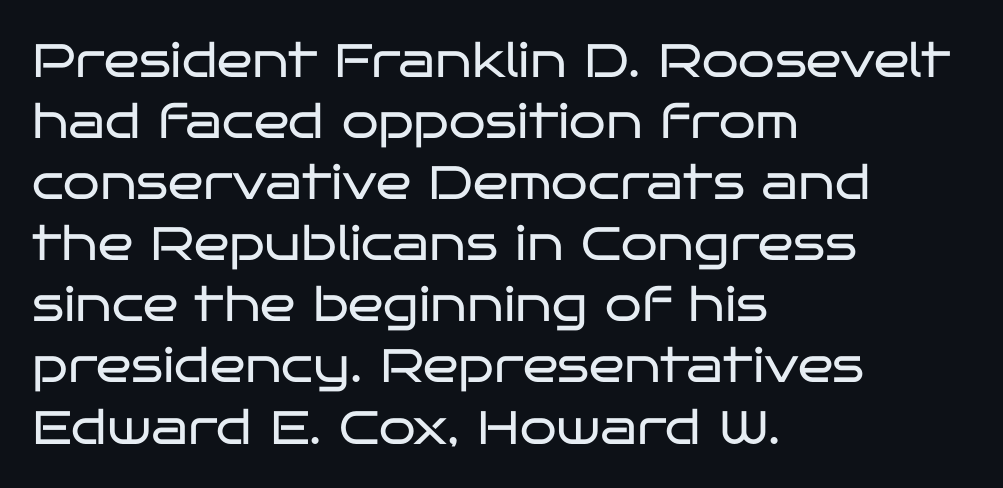
Q: Is the text bold? A: No.
Q: Is the text italic (slanted)? A: No, it is upright.
Q: Is the typeface a serif or a sans-serif typeface? A: Sans-serif.
Q: Is the text underlined? A: No.
Q: How is the paragraph aligned? A: Left-aligned.
Q: Is the spacing between letters normal or unusually wide? A: Normal.
Q: Is the spacing between lines tight, normal or loose? A: Normal.
Q: Width (condensed, normal, or wide)? A: Wide.
Q: Stroke contrast? A: Low.
Q: x-height? A: Large.
Q: Monospaced? A: No.
